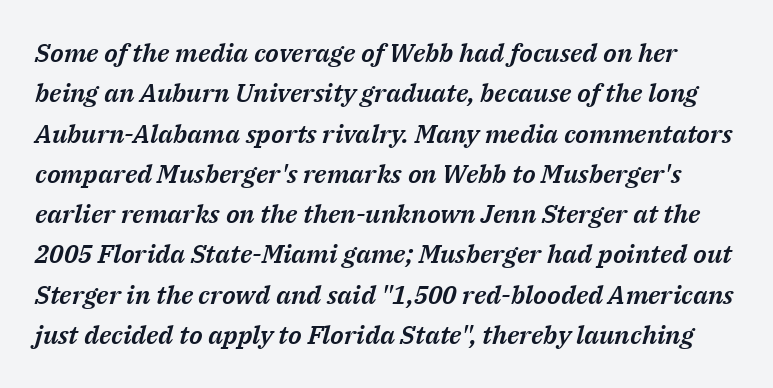
Q: Is the text italic (slanted)? A: Yes, it leans right by about 14 degrees.
Q: Is the text underlined? A: No.
Q: Is the spacing between letters normal or unusually wide? A: Normal.
Q: Is the spacing between lines tight, normal or loose? A: Normal.
